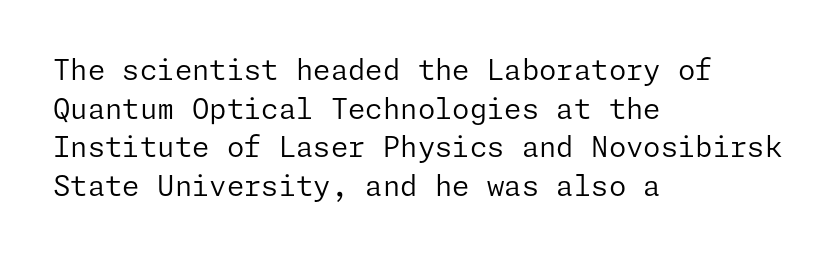
The image shows 28 px regular-weight sans-serif type, upright; set left-aligned, normal line spacing (1.38x), normal letter spacing, not underlined; low stroke contrast and a medium x-height.
